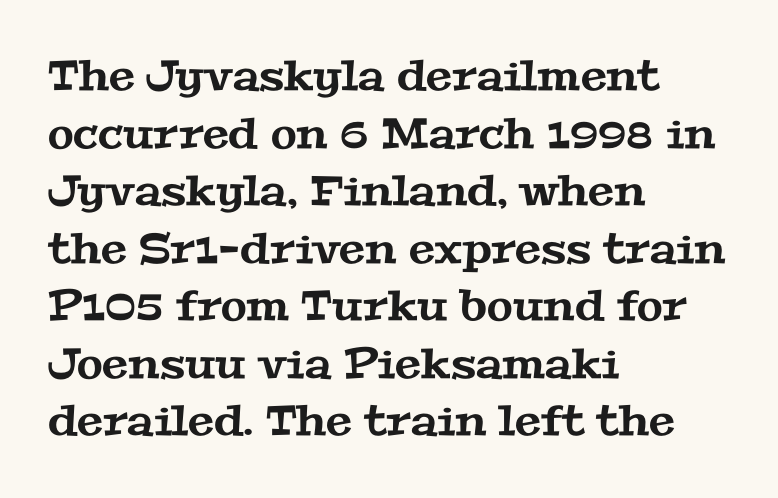
{"serif": "yes", "width": "wide", "stroke_contrast": "medium", "x_height": "medium", "monospaced": "no", "underline": "no", "align": "left", "line_spacing": "normal", "line_spacing_ratio": 1.37, "letter_spacing": "normal", "letter_spacing_em": 0.0, "glyph_px": 42}
